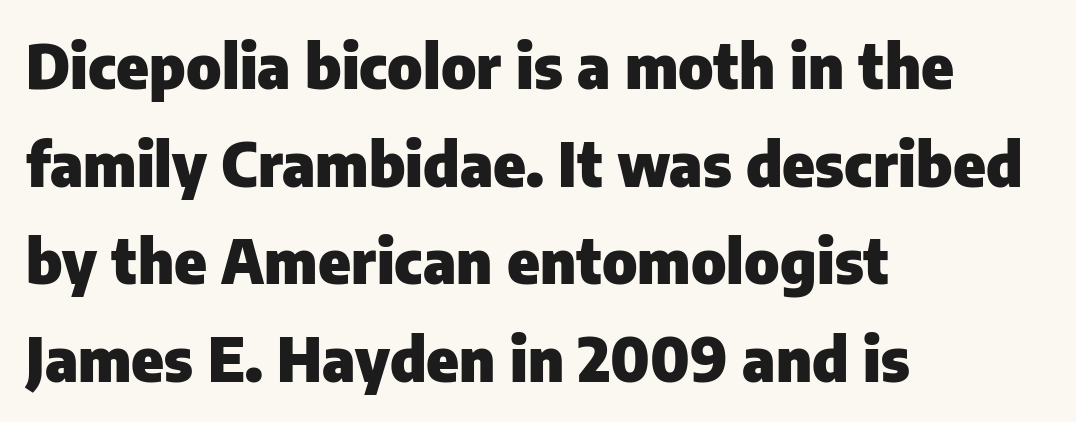
Q: Is the text bold? A: Yes.
Q: Is the text italic (slanted)? A: No, it is upright.
Q: Is the typeface a serif or a sans-serif typeface? A: Sans-serif.
Q: Is the text underlined? A: No.
Q: How is the paragraph aligned? A: Left-aligned.
Q: Is the spacing between letters normal or unusually wide? A: Normal.
Q: Is the spacing between lines tight, normal or loose? A: Normal.
Q: Width (condensed, normal, or wide)? A: Normal.
Q: Stroke contrast? A: Low.
Q: x-height? A: Medium.
Q: Monospaced? A: No.
